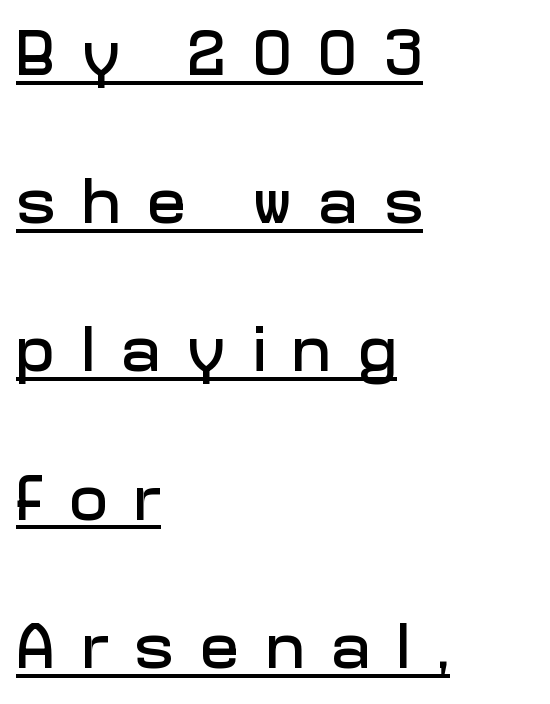
The image shows 65 px sans-serif type, upright; set left-aligned, loose line spacing (2.28x), unusually wide letter spacing (+0.41 em), underlined; low stroke contrast and a medium x-height.
